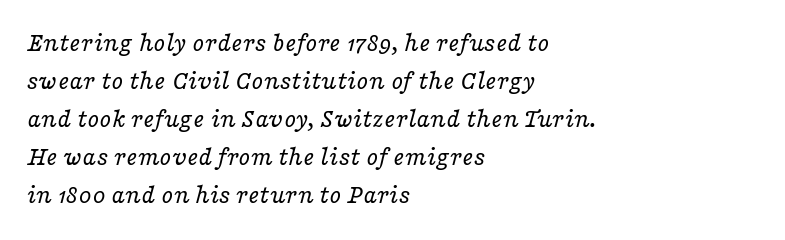
Q: Is the text bold? A: No.
Q: Is the text italic (slanted)? A: Yes, it leans right by about 16 degrees.
Q: Is the text underlined? A: No.
Q: How is the paragraph aligned? A: Left-aligned.
Q: Is the spacing between letters normal or unusually wide? A: Normal.
Q: Is the spacing between lines tight, normal or loose? A: Normal.
